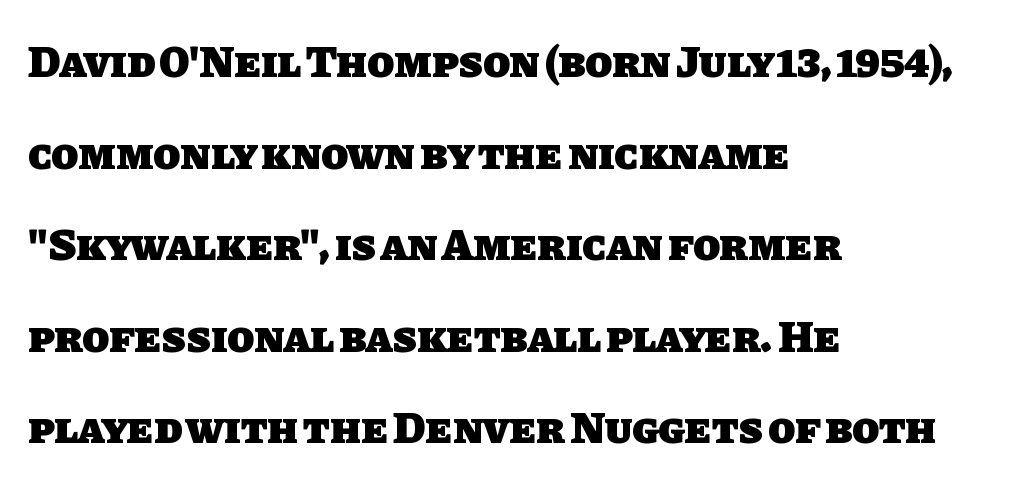
{"serif": "no", "bold": "yes", "weight": "heavy", "width": "normal", "stroke_contrast": "low", "x_height": "large", "monospaced": "no", "underline": "no", "align": "left", "line_spacing": "loose", "line_spacing_ratio": 2.08, "letter_spacing": "normal", "letter_spacing_em": 0.0, "glyph_px": 44}
